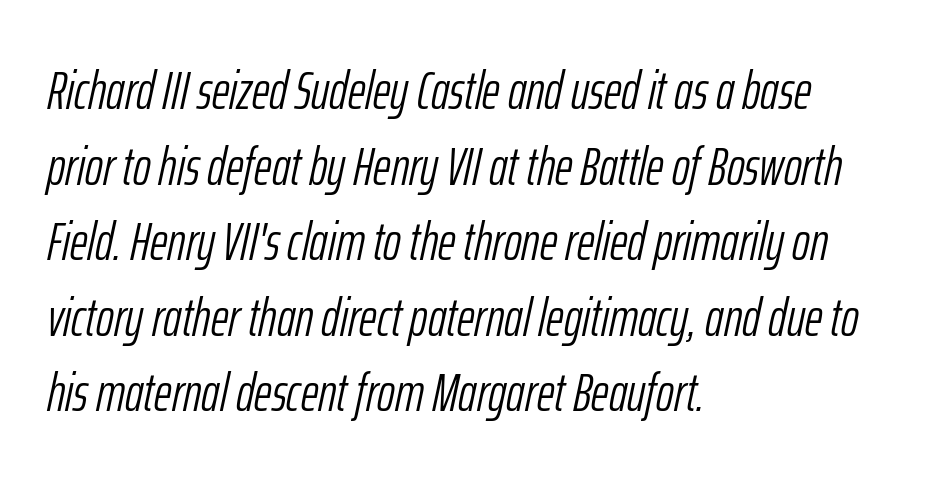
The image shows 54 px light, condensed type, italic (leaning right); set left-aligned, normal line spacing (1.4x), normal letter spacing, not underlined; low stroke contrast and a medium x-height.
